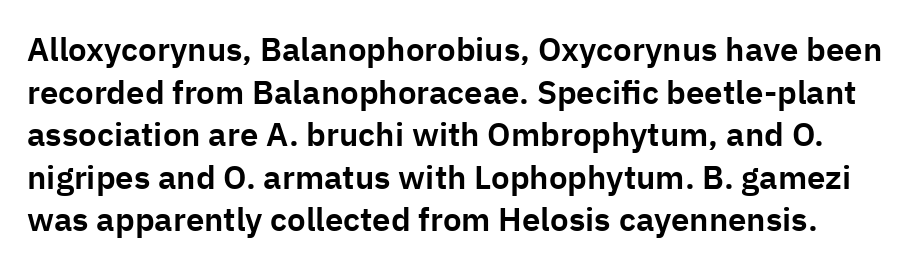
Q: Is the text italic (slanted)? A: No, it is upright.
Q: Is the typeface a serif or a sans-serif typeface? A: Sans-serif.
Q: Is the text underlined? A: No.
Q: Is the spacing between letters normal or unusually wide? A: Normal.
Q: Is the spacing between lines tight, normal or loose? A: Normal.
Q: Width (condensed, normal, or wide)? A: Normal.
Q: Stroke contrast? A: Low.
Q: x-height? A: Medium.
Q: Monospaced? A: No.
